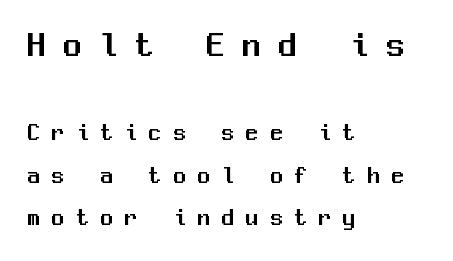
{"serif": "no", "italic": "no", "width": "normal", "stroke_contrast": "medium", "x_height": "medium", "monospaced": "yes", "underline": "no", "align": "left", "line_spacing_ratio": 1.71, "letter_spacing": "wide", "letter_spacing_em": 0.47, "larger_block": "first", "size_ratio": 1.48, "glyph_px": 37}
